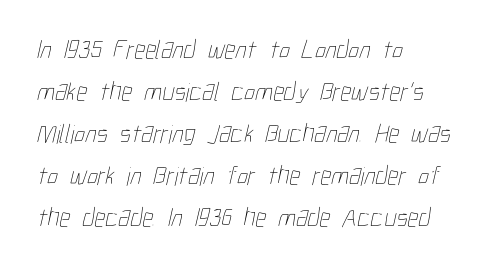
The compositor pushed each line to the left boundary. Summary of vertical rhythm: regular, with standard interline spacing. Honestly, there is no underline to notice here at all. Heft: none added — not bold.
